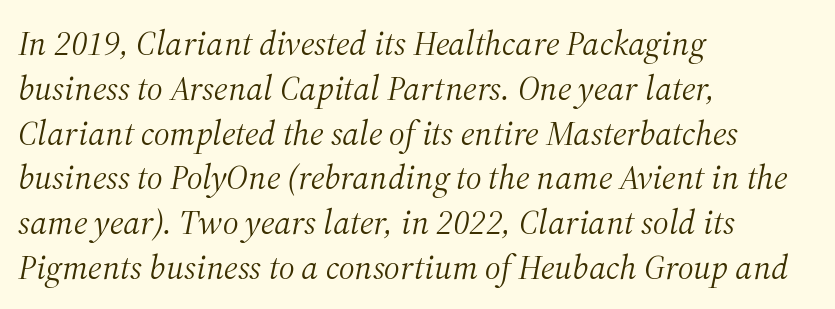
The image shows 35 px light serif type, italic (leaning right); set left-aligned, normal line spacing (1.28x), normal letter spacing, not underlined; medium stroke contrast and a medium x-height.
